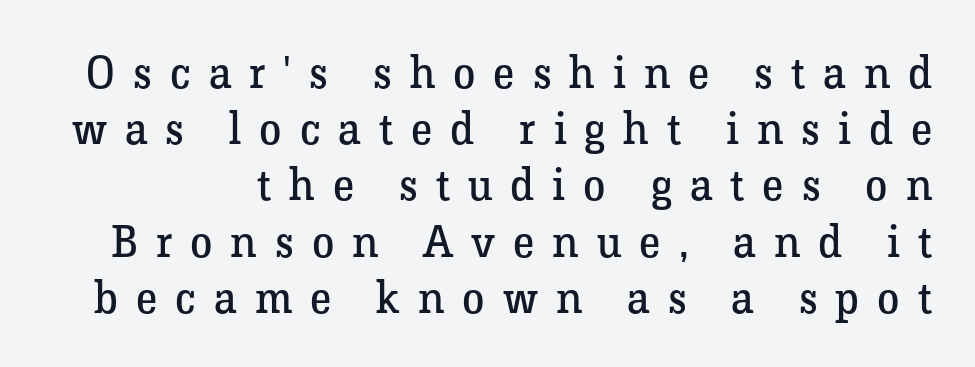
{"serif": "yes", "italic": "no", "bold": "no", "weight": "regular", "width": "normal", "stroke_contrast": "low", "x_height": "medium", "monospaced": "no", "underline": "no", "line_spacing": "normal", "line_spacing_ratio": 1.25, "letter_spacing": "wide", "letter_spacing_em": 0.4, "glyph_px": 45}
